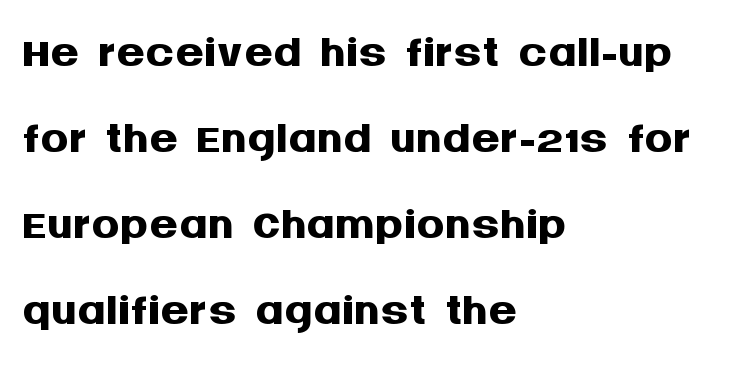
Each line starts at the same left margin while the right side varies. Spacing between characters is what you'd get straight out of the box. Letterform terminals end flat and unadorned throughout the passage. Nobody drew a line under any word here.
